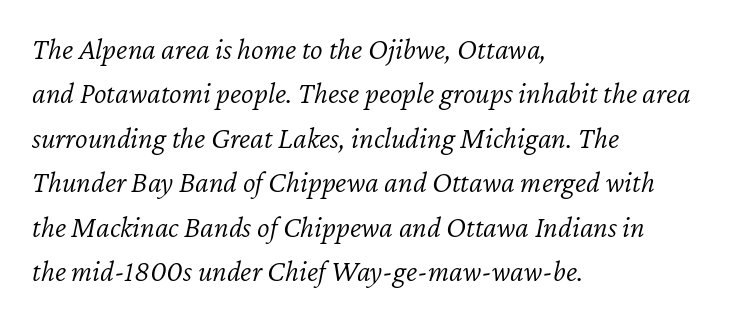
Q: Is the text bold? A: No.
Q: Is the text italic (slanted)? A: Yes, it leans right by about 12 degrees.
Q: Is the text underlined? A: No.
Q: How is the paragraph aligned? A: Left-aligned.
Q: Is the spacing between letters normal or unusually wide? A: Normal.
Q: Is the spacing between lines tight, normal or loose? A: Normal.
Q: Width (condensed, normal, or wide)? A: Normal.
Q: Stroke contrast? A: Low.
Q: x-height? A: Medium.
Q: Monospaced? A: No.
